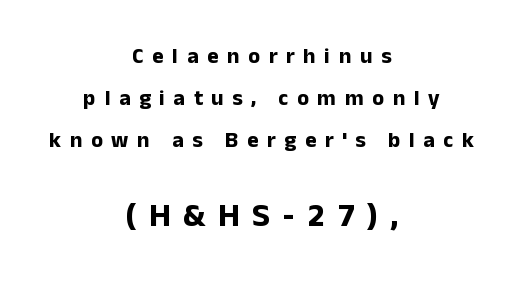
Spacing verdict: proportional, widths tailored to each character. Block two is the big one; block one sits smaller above it. Nobody drew a line under any word here. The font family rendered here belongs to the sans-serif group. Which margin do the lines hug? Neither — every line sits in the middle.
